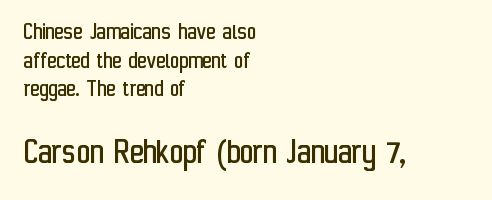
Stems and bowls with no extra thickness — not bold. Only glyphs here, with clear space below each row. Tightly led — the rows are bunched. Compared with a centered layout, this one pins lines to the left instead. The letters in the lower block stand taller than those in the block above. Here the designer chose a conventional face with non-uniform glyph widths.
